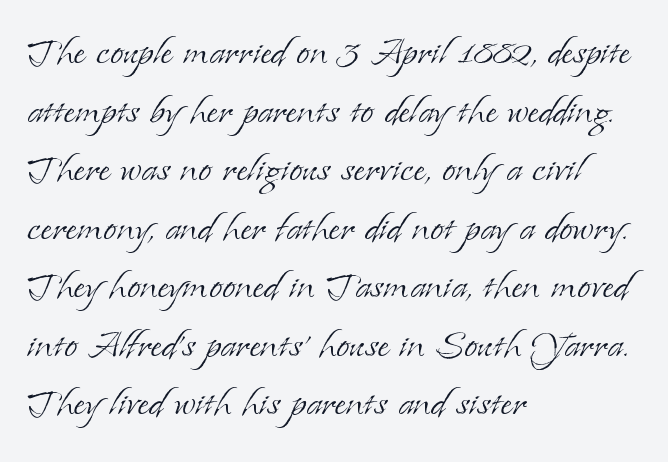
Q: Is the text bold? A: No.
Q: Is the text italic (slanted)? A: Yes.
Q: Is the typeface a serif or a sans-serif typeface? A: Serif.
Q: Is the text underlined? A: No.
Q: How is the paragraph aligned? A: Left-aligned.
Q: Is the spacing between letters normal or unusually wide? A: Normal.
Q: Width (condensed, normal, or wide)? A: Normal.
Q: Stroke contrast? A: Low.
Q: x-height? A: Small.
Q: Monospaced? A: No.
